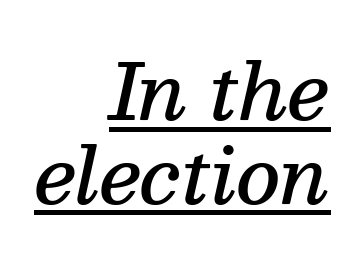
Q: Is the text bold? A: Semi-bold.
Q: Is the text italic (slanted)? A: Yes, it leans right by about 13 degrees.
Q: Is the typeface a serif or a sans-serif typeface? A: Serif.
Q: Is the text underlined? A: Yes.
Q: How is the paragraph aligned? A: Right-aligned.
Q: Is the spacing between letters normal or unusually wide? A: Normal.
Q: Is the spacing between lines tight, normal or loose? A: Tight.
Q: Width (condensed, normal, or wide)? A: Normal.
Q: Stroke contrast? A: Medium.
Q: x-height? A: Medium.
Q: Monospaced? A: No.
